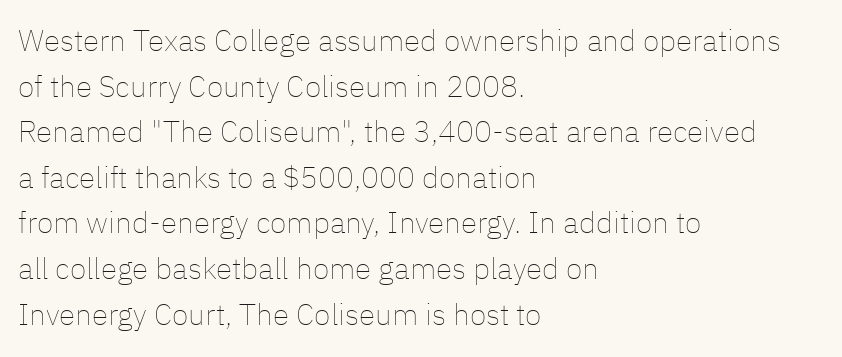
Q: Is the text bold? A: No.
Q: Is the text italic (slanted)? A: No, it is upright.
Q: Is the text underlined? A: No.
Q: How is the paragraph aligned? A: Left-aligned.
Q: Is the spacing between letters normal or unusually wide? A: Normal.
Q: Is the spacing between lines tight, normal or loose? A: Normal.
Q: Width (condensed, normal, or wide)? A: Normal.
Q: Stroke contrast? A: Low.
Q: x-height? A: Medium.
Q: Monospaced? A: No.
